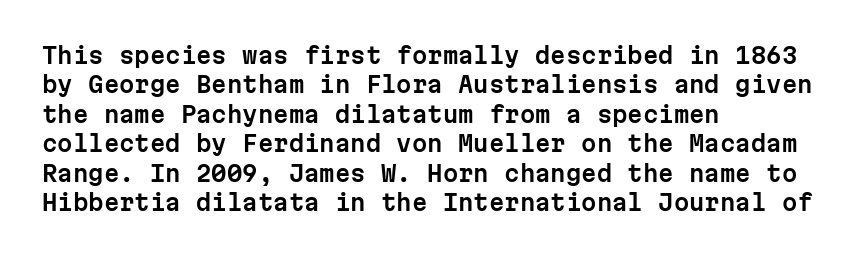
Q: Is the text italic (slanted)? A: No, it is upright.
Q: Is the text underlined? A: No.
Q: How is the paragraph aligned? A: Left-aligned.
Q: Is the spacing between letters normal or unusually wide? A: Normal.
Q: Is the spacing between lines tight, normal or loose? A: Normal.
